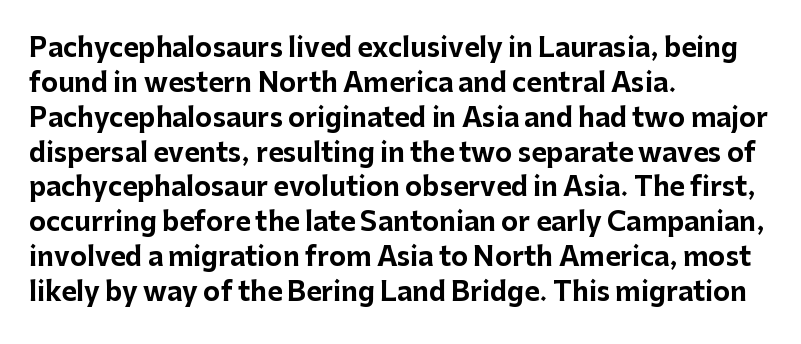
The baseline area is clear. The lines in this sample share a left origin and differ only in where they stop. The type is set solid horizontally, with unmodified tracking. Compared with typical paragraphs, the rows here are spaced about the same. Thick stems and heavy bowls — unmistakably bold. Ascenders rise straight up at ninety degrees.
